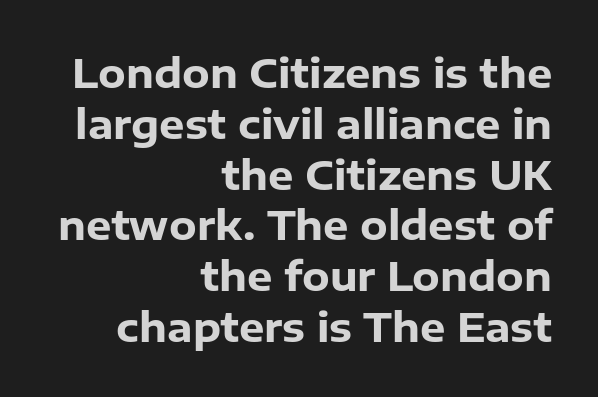
Between one letter and the next there's only the usual sliver of space. Baseline-to-baseline distance is the conventional proportion of letter height. Reading down the block, your eye finds every line finishing at a fixed right position. The type sits square on the baseline with zero lean. You could not count columns in this text — the font is proportionally spaced.
